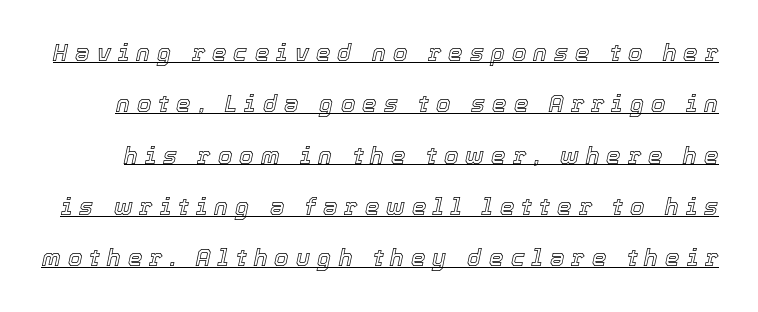
Every word sits above its own underline. Between one letter and the next there's a generous, obvious gap. Designer's note — italics engaged. Line spacing here is loose.
